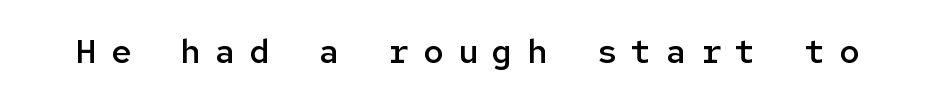
{"serif": "no", "italic": "no", "bold": "semi", "weight": "semibold", "width": "normal", "stroke_contrast": "low", "x_height": "medium", "monospaced": "yes", "underline": "no", "letter_spacing": "wide", "letter_spacing_em": 0.42, "glyph_px": 34}
